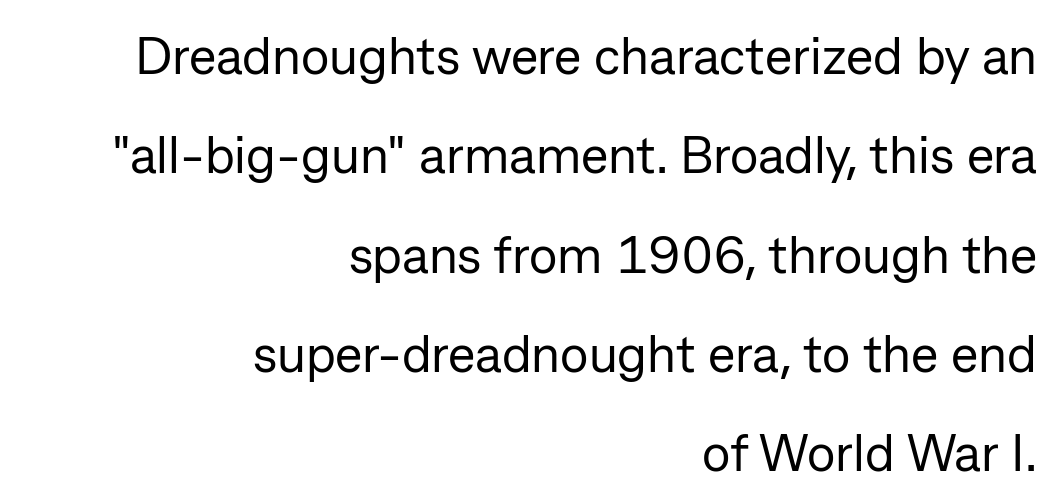
Q: Is the text bold? A: No.
Q: Is the text italic (slanted)? A: No, it is upright.
Q: Is the typeface a serif or a sans-serif typeface? A: Sans-serif.
Q: Is the text underlined? A: No.
Q: How is the paragraph aligned? A: Right-aligned.
Q: Is the spacing between letters normal or unusually wide? A: Normal.
Q: Is the spacing between lines tight, normal or loose? A: Loose.
Q: Width (condensed, normal, or wide)? A: Normal.
Q: Stroke contrast? A: Low.
Q: x-height? A: Medium.
Q: Monospaced? A: No.
